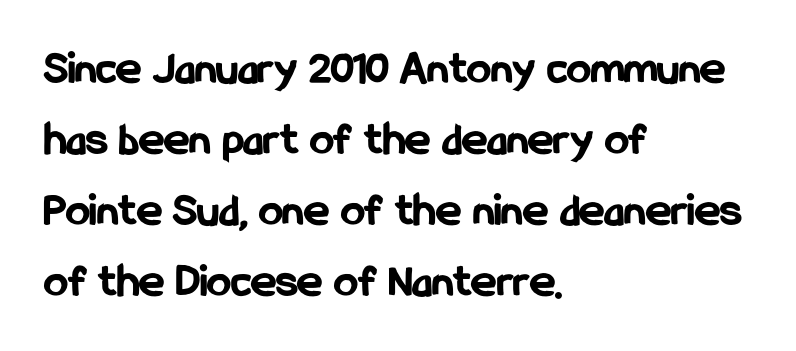
The image shows 48 px bold, condensed sans-serif type, upright; set left-aligned, normal line spacing (1.48x), normal letter spacing, not underlined; low stroke contrast and a medium x-height.
